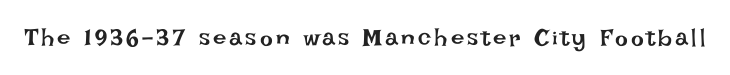
Only glyphs here, with clear space below each row. Posture: upright roman. The font is comparable to plain body text, perhaps lighter.
